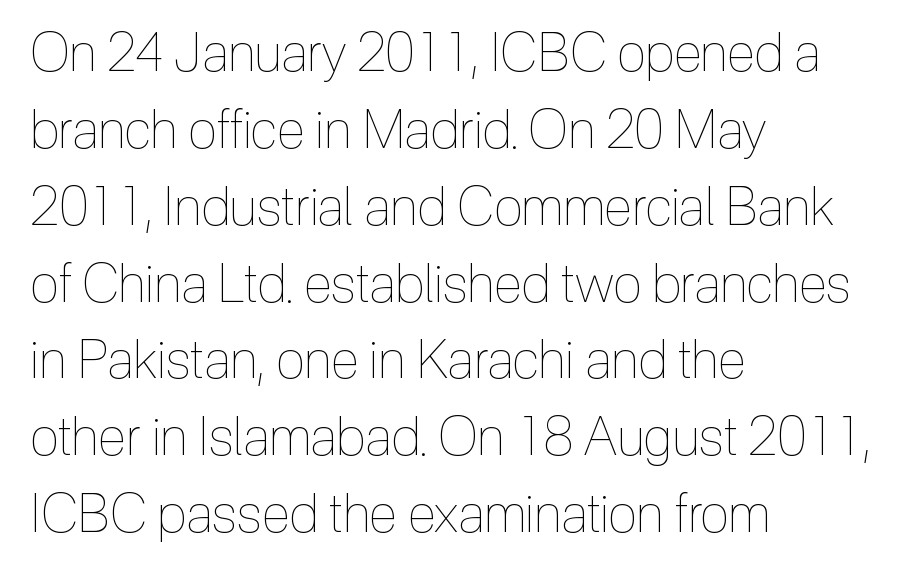
The baseline area is clear. The paragraph has a hard left edge and a soft right edge. The block of text has a typical density, with ordinary space between rows. The rendering uses natural spacing where letterforms have individual widths. Unbolded letterforms with no extra heft.
